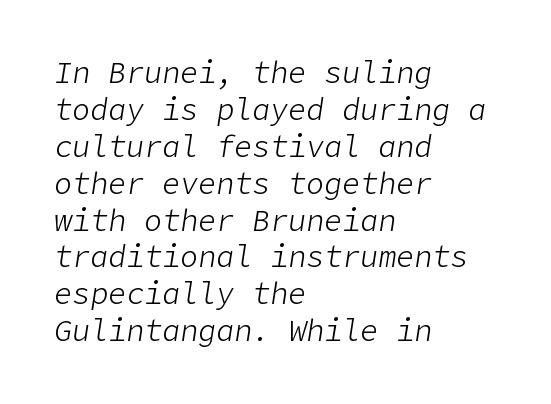
{"italic": "yes", "lean": "right", "slant_degrees": 9, "bold": "no", "weight": "light", "width": "normal", "stroke_contrast": "low", "x_height": "medium", "underline": "no", "align": "left", "line_spacing_ratio": 1.23, "letter_spacing": "normal", "letter_spacing_em": 0.0, "glyph_px": 30}
